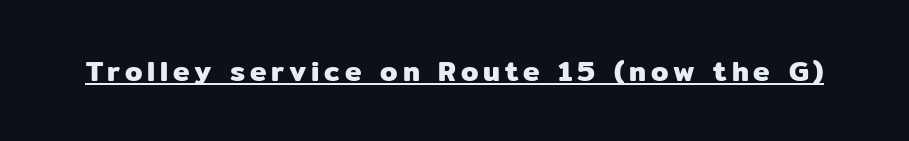
Q: Is the text italic (slanted)? A: No, it is upright.
Q: Is the typeface a serif or a sans-serif typeface? A: Sans-serif.
Q: Is the text underlined? A: Yes.
Q: Width (condensed, normal, or wide)? A: Normal.
Q: Stroke contrast? A: Low.
Q: x-height? A: Medium.
Q: Monospaced? A: No.
